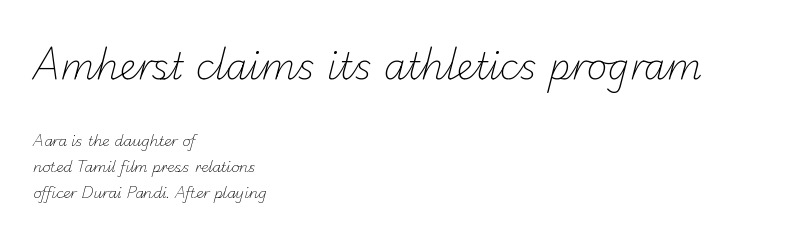
Beneath every word, the page is bare. The letters advance in unequal steps, a hallmark of proportional type. The cut favours lightness, reaching ordinary text weight at its darkest. Nothing sits at the stroke ends, so this counts as sans-serif. Observe the ordinary spacing: letters are neighbours, not strangers. The letters in the upper block stand taller than those in the block below.
